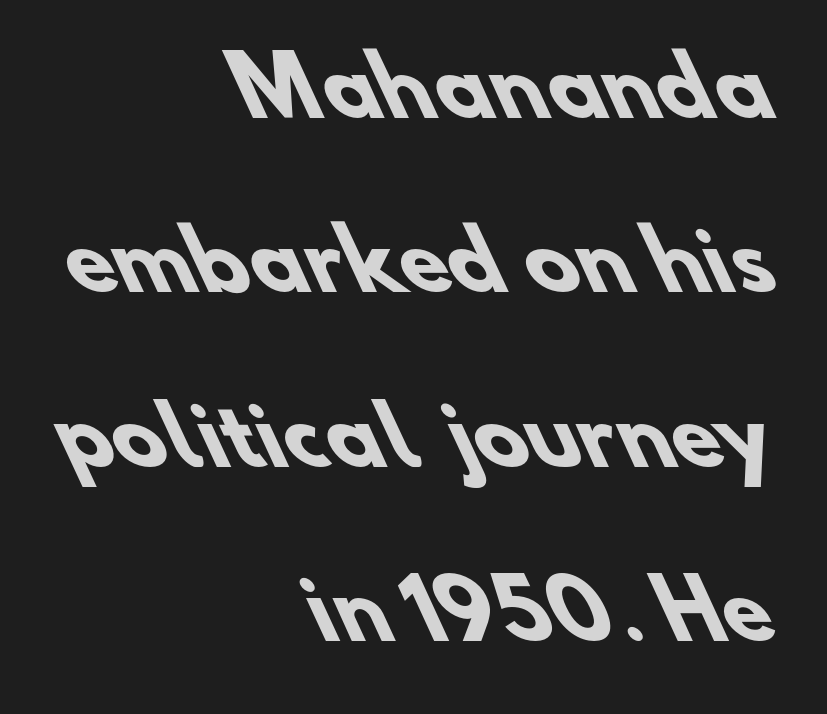
{"serif": "no", "bold": "yes", "weight": "heavy", "width": "normal", "stroke_contrast": "low", "x_height": "small", "monospaced": "no", "underline": "no", "align": "right", "line_spacing": "loose", "line_spacing_ratio": 2.18, "letter_spacing": "normal", "letter_spacing_em": 0.0, "glyph_px": 80}
